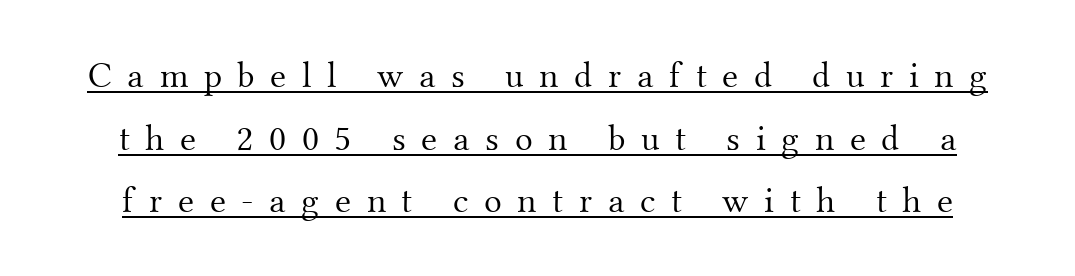
{"serif": "yes", "italic": "no", "bold": "no", "weight": "light", "width": "normal", "stroke_contrast": "medium", "x_height": "small", "monospaced": "no", "underline": "yes", "line_spacing": "normal", "line_spacing_ratio": 1.69, "letter_spacing": "wide", "letter_spacing_em": 0.42, "glyph_px": 37}
